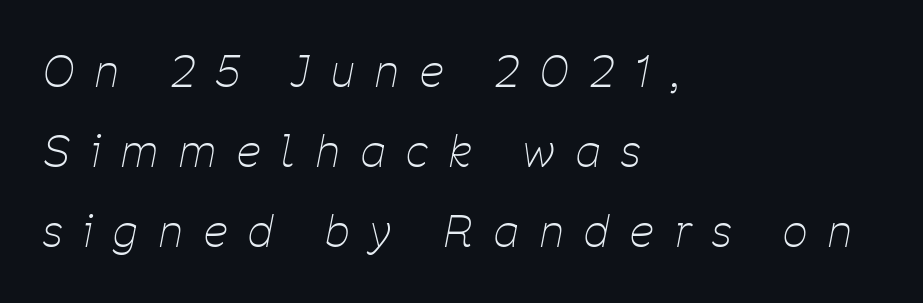
The text block is weighted toward the left margin, trailing off unevenly rightward. The lettering tilts uniformly, giving the passage an italic look. Here the glyphs are tracked loosely, breaking word shapes into spaced letters. Here the designer chose a conventional face with non-uniform glyph widths. The letters look calm and open, with moderate or lighter stems.
